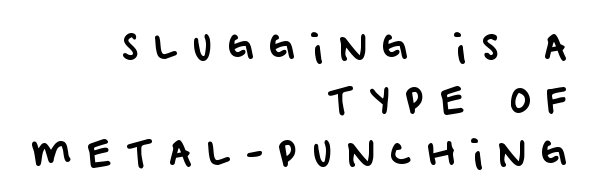
Q: Is the typeface a serif or a sans-serif typeface? A: Sans-serif.
Q: Is the text underlined? A: No.
Q: How is the paragraph aligned? A: Right-aligned.
Q: Is the spacing between letters normal or unusually wide? A: Unusually wide.
Q: Is the spacing between lines tight, normal or loose? A: Normal.
Q: Width (condensed, normal, or wide)? A: Normal.
Q: Stroke contrast? A: Low.
Q: x-height? A: Large.
Q: Monospaced? A: No.
